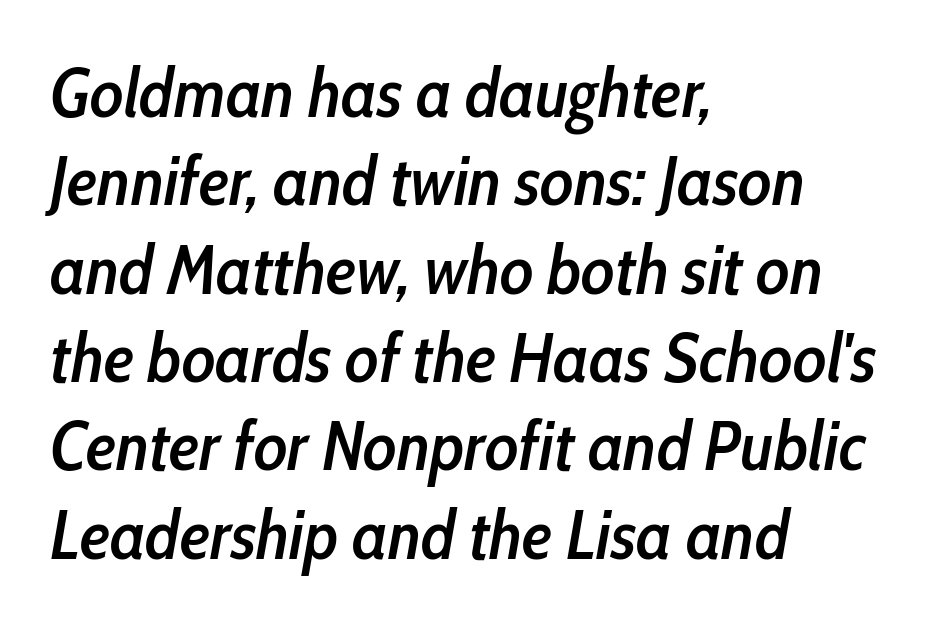
{"italic": "yes", "lean": "right", "slant_degrees": 10, "bold": "semi", "weight": "semibold", "width": "condensed", "stroke_contrast": "low", "x_height": "medium", "monospaced": "no", "underline": "no", "align": "left", "line_spacing": "normal", "line_spacing_ratio": 1.28, "letter_spacing": "normal", "letter_spacing_em": 0.0, "glyph_px": 69}
